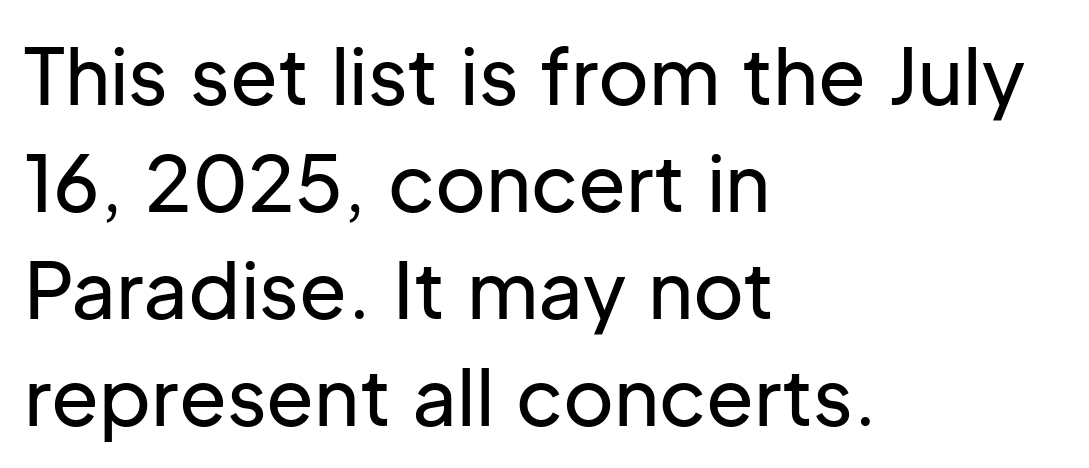
{"serif": "no", "italic": "no", "width": "normal", "stroke_contrast": "low", "x_height": "medium", "monospaced": "no", "underline": "no", "align": "left", "line_spacing": "normal", "line_spacing_ratio": 1.37, "letter_spacing": "normal", "letter_spacing_em": 0.0, "glyph_px": 78}
